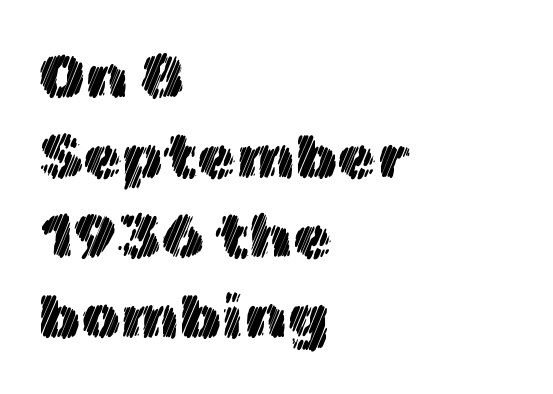
The image shows 63 px text type, upright; set left-aligned, normal line spacing (1.27x), normal letter spacing, not underlined; a medium x-height.
